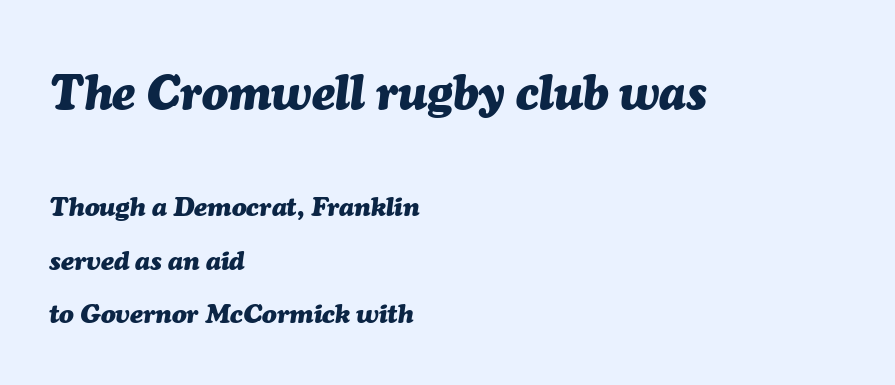
Caption: multi-line text, flush left, ragged right. The letters advance in unequal steps, a hallmark of proportional type. Does the bottom block carry the larger type? No, the top block does. Widely set lines give the paragraph a tall, airy silhouette. Characters are canted at an angle relative to the baseline's perpendicular. Glyph-to-glyph distance matches everyday printed text.
